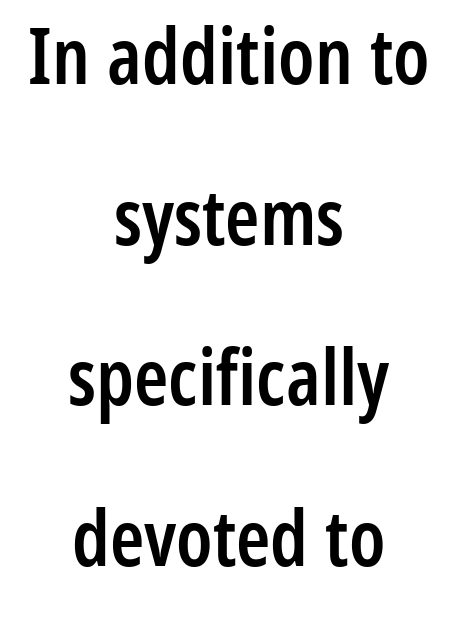
Q: Is the text bold? A: Semi-bold.
Q: Is the text italic (slanted)? A: No, it is upright.
Q: Is the typeface a serif or a sans-serif typeface? A: Sans-serif.
Q: Is the text underlined? A: No.
Q: How is the paragraph aligned? A: Centered.
Q: Is the spacing between letters normal or unusually wide? A: Normal.
Q: Is the spacing between lines tight, normal or loose? A: Loose.
Q: Width (condensed, normal, or wide)? A: Condensed.
Q: Stroke contrast? A: Low.
Q: x-height? A: Medium.
Q: Monospaced? A: No.
